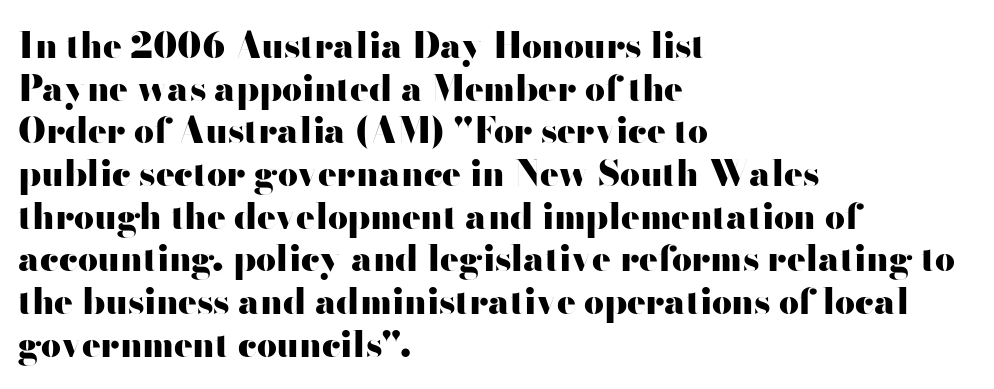
Q: Is the text bold? A: Yes.
Q: Is the text italic (slanted)? A: No, it is upright.
Q: Is the typeface a serif or a sans-serif typeface? A: Serif.
Q: Is the text underlined? A: No.
Q: How is the paragraph aligned? A: Left-aligned.
Q: Is the spacing between letters normal or unusually wide? A: Normal.
Q: Width (condensed, normal, or wide)? A: Wide.
Q: Stroke contrast? A: High.
Q: x-height? A: Small.
Q: Monospaced? A: No.
